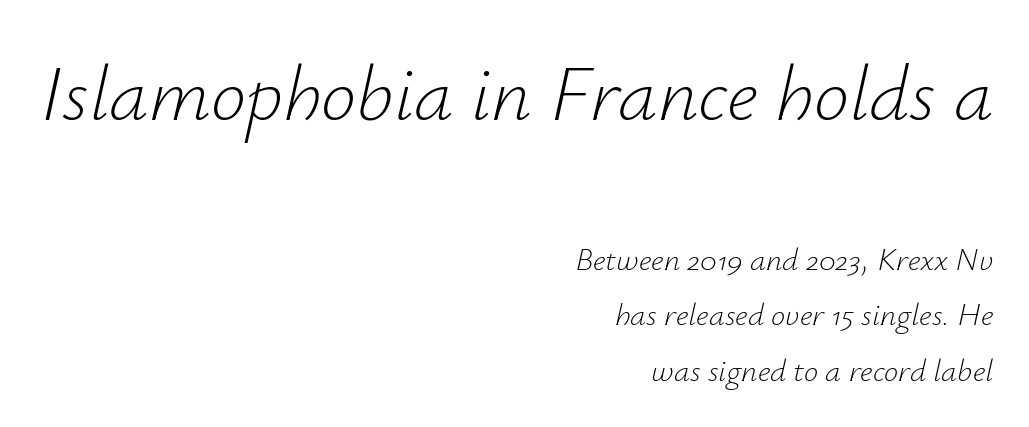
Q: Is the text bold? A: No.
Q: Is the text italic (slanted)? A: Yes, it leans right by about 12 degrees.
Q: Is the text underlined? A: No.
Q: How is the paragraph aligned? A: Right-aligned.
Q: Is the spacing between letters normal or unusually wide? A: Normal.
Q: Which block of text is set in a larger size, the first (top) or the second (bottom)? A: The first (top) one.
Q: Width (condensed, normal, or wide)? A: Normal.
Q: Stroke contrast? A: Low.
Q: x-height? A: Small.
Q: Monospaced? A: No.
